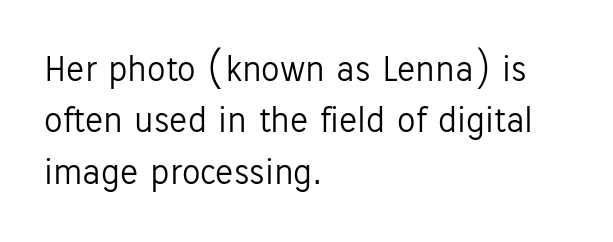
{"serif": "no", "italic": "no", "bold": "no", "weight": "light", "width": "normal", "stroke_contrast": "low", "x_height": "medium", "monospaced": "no", "underline": "no", "align": "left", "line_spacing": "normal", "line_spacing_ratio": 1.39, "letter_spacing": "normal", "letter_spacing_em": 0.0, "glyph_px": 37}
